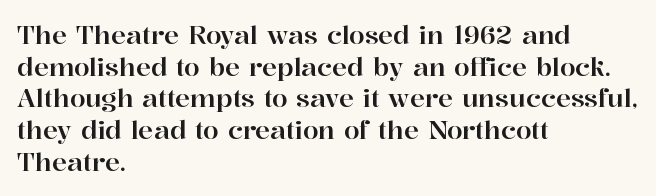
The rows are spaced the way most documents space them. No extra tracking has been applied to these lines. Which margin do the lines hug? The left one — the right edge is uneven. The gap between lines stays unmarked. If you drew a line through each stem, it would be perfectly vertical.
